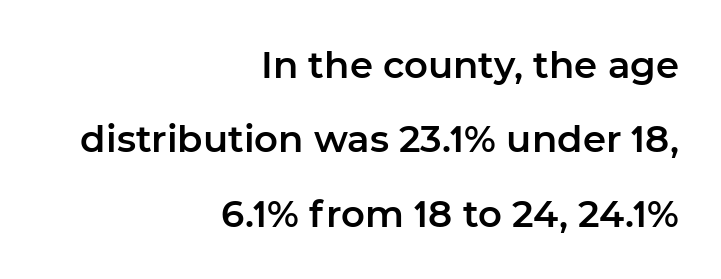
{"serif": "no", "italic": "no", "width": "normal", "stroke_contrast": "low", "x_height": "medium", "monospaced": "no", "underline": "no", "align": "right", "line_spacing": "loose", "line_spacing_ratio": 2.01, "letter_spacing": "normal", "letter_spacing_em": 0.0, "glyph_px": 37}
